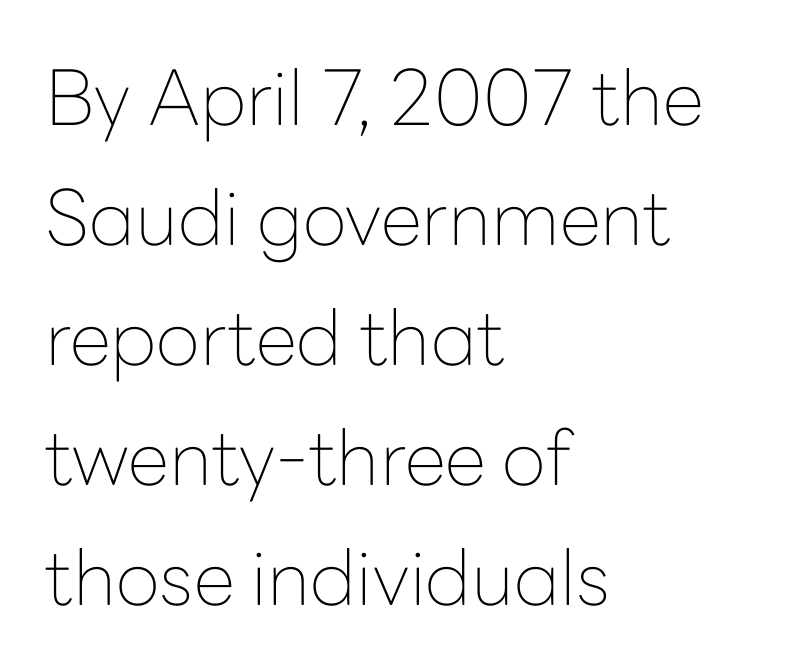
{"serif": "no", "italic": "no", "bold": "no", "weight": "thin", "width": "normal", "stroke_contrast": "low", "x_height": "medium", "monospaced": "no", "underline": "no", "align": "left", "line_spacing": "normal", "line_spacing_ratio": 1.58, "letter_spacing": "normal", "letter_spacing_em": 0.0, "glyph_px": 76}
